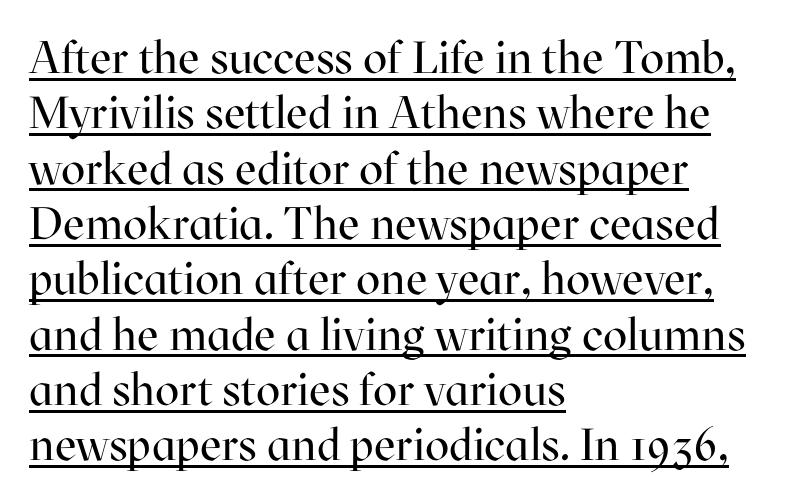
This rendering features underlined lettering. Which margin do the lines hug? The left one — the right edge is uneven. Weight: not bold — regular or lighter. Words appear dense and cohesive because spacing is normal. You can tell it's not italic because the verticals are truly vertical.
